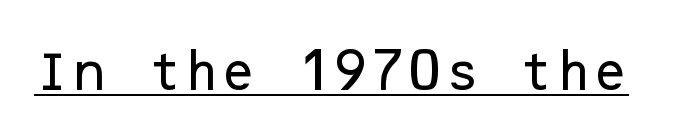
Each letter's strokes conclude bluntly, with no projecting serifs. Is there any slant? The stems are plumb. The letterforms sit shoulder to shoulder at normal distance. Quick note: underline on.
